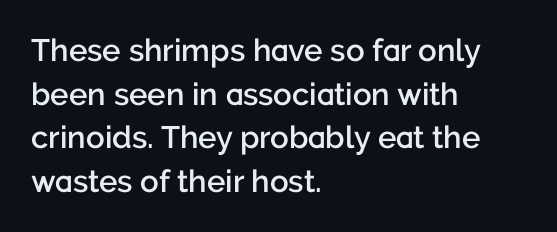
{"serif": "no", "italic": "no", "bold": "semi", "weight": "semibold", "width": "normal", "stroke_contrast": "low", "x_height": "medium", "monospaced": "no", "underline": "no", "align": "left", "line_spacing": "normal", "line_spacing_ratio": 1.41, "letter_spacing": "normal", "letter_spacing_em": 0.0, "glyph_px": 31}
